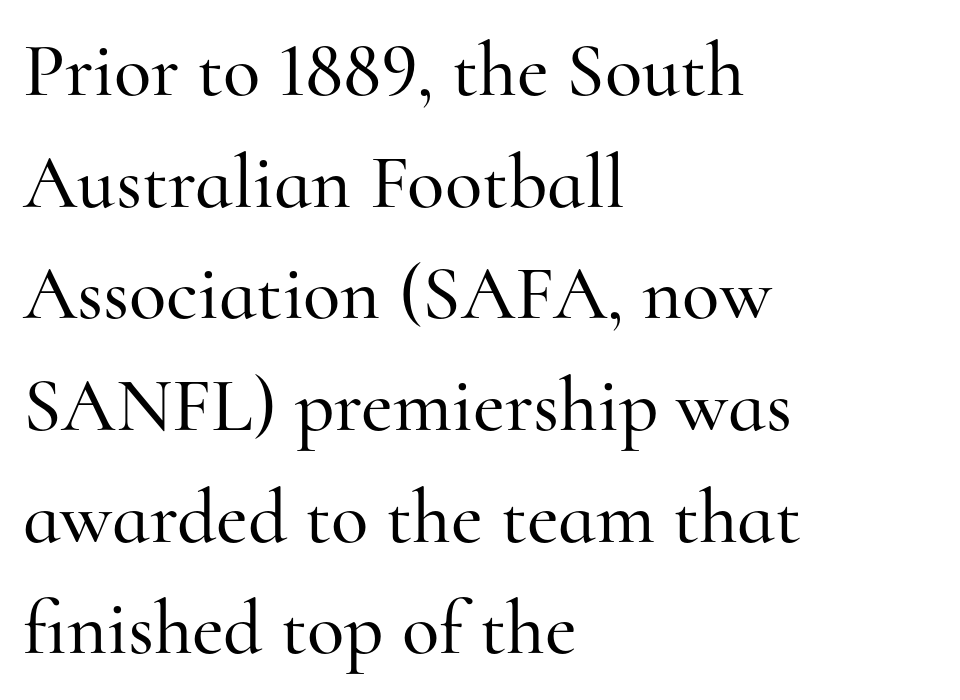
Q: Is the text italic (slanted)? A: No, it is upright.
Q: Is the typeface a serif or a sans-serif typeface? A: Serif.
Q: Is the text underlined? A: No.
Q: How is the paragraph aligned? A: Left-aligned.
Q: Is the spacing between letters normal or unusually wide? A: Normal.
Q: Is the spacing between lines tight, normal or loose? A: Normal.
Q: Width (condensed, normal, or wide)? A: Normal.
Q: Stroke contrast? A: High.
Q: x-height? A: Small.
Q: Monospaced? A: No.
